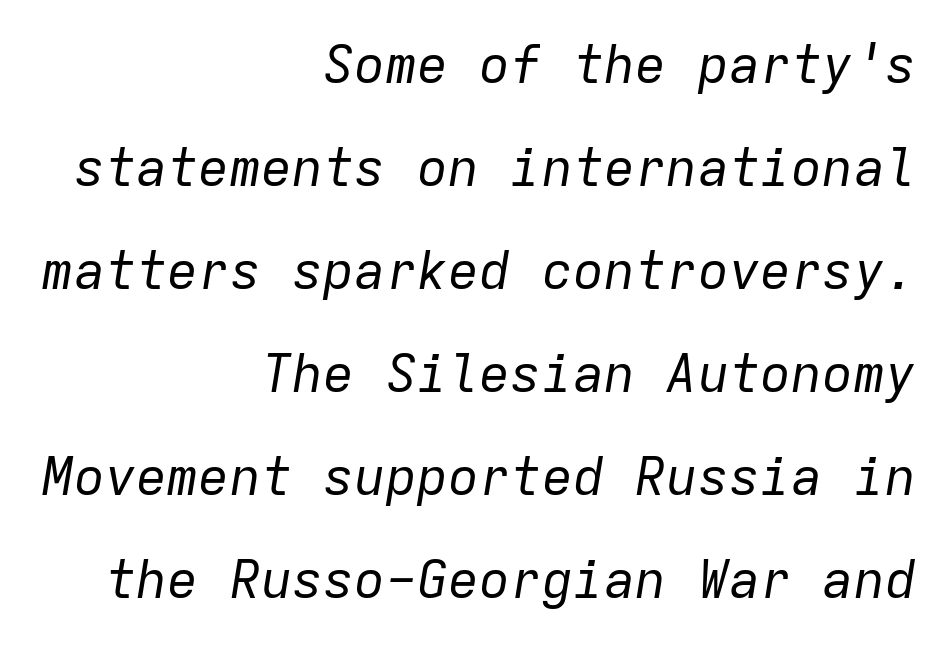
The image shows 52 px regular-weight type, italic (leaning right), monospaced; set right-aligned, loose line spacing (1.98x), normal letter spacing, not underlined; low stroke contrast and a medium x-height.
